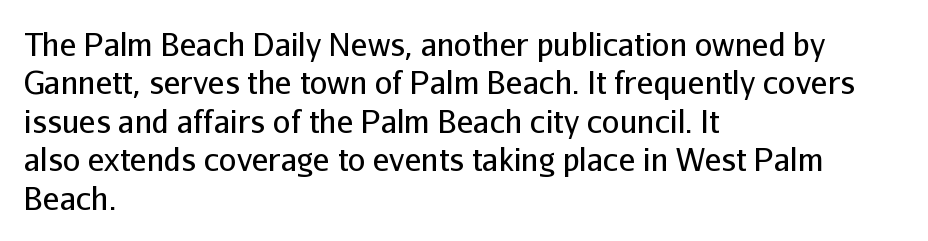
The image shows 31 px regular-weight sans-serif type, upright; set left-aligned, line spacing 1.24x, normal letter spacing, not underlined; low stroke contrast and a medium x-height.
